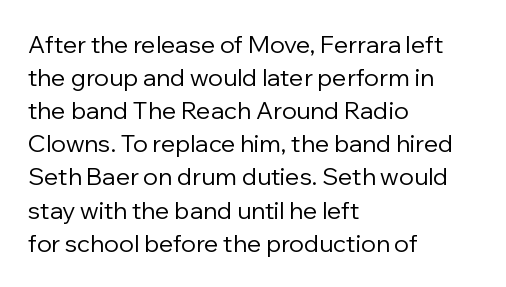
{"italic": "no", "bold": "no", "underline": "no", "align": "left", "line_spacing": "normal", "line_spacing_ratio": 1.38, "letter_spacing": "normal", "letter_spacing_em": 0.0, "glyph_px": 24}
